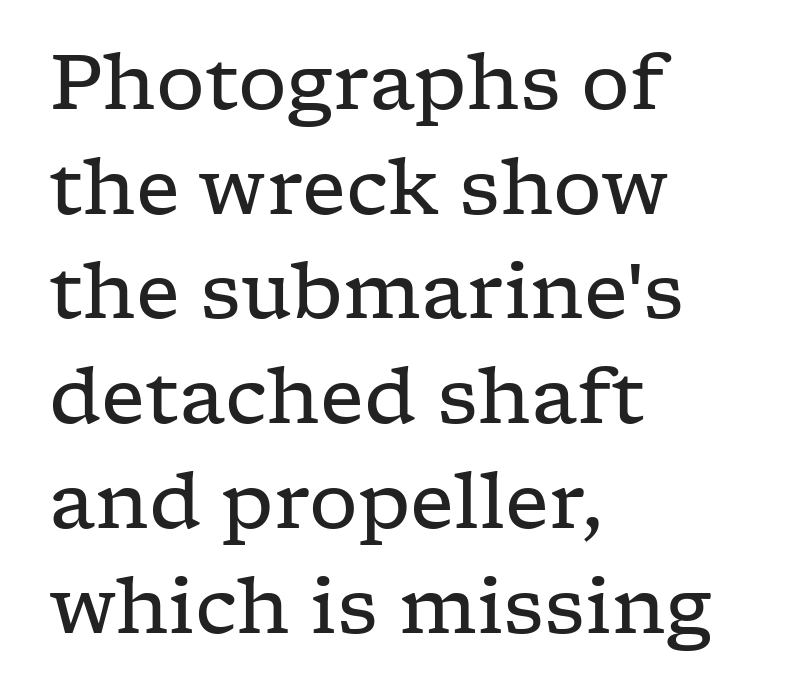
The image shows 77 px regular-weight, wide serif type, upright; set left-aligned, normal line spacing (1.36x), normal letter spacing, not underlined; low stroke contrast and a medium x-height.
